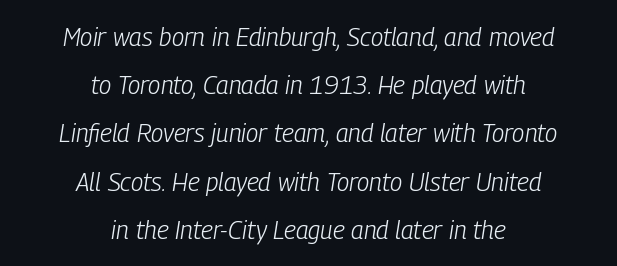
The image shows 25 px text type, italic (leaning right); set centered, loose line spacing (1.93x), normal letter spacing, not underlined.
